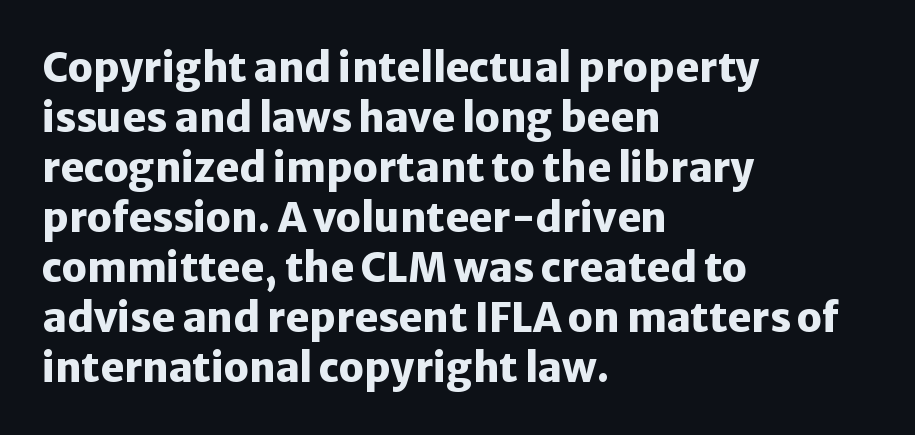
Heavy, bold letterforms. Reading down the block, your eye returns to a fixed left position each line. Between one letter and the next there's only the usual sliver of space. The vertical gap from one line to the next is medium.
